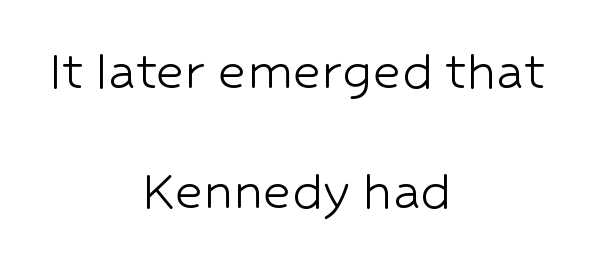
{"serif": "no", "italic": "no", "bold": "no", "weight": "light", "width": "normal", "stroke_contrast": "low", "x_height": "medium", "monospaced": "no", "underline": "no", "align": "center", "line_spacing": "loose", "line_spacing_ratio": 1.97, "letter_spacing": "normal", "letter_spacing_em": 0.0, "glyph_px": 61}
